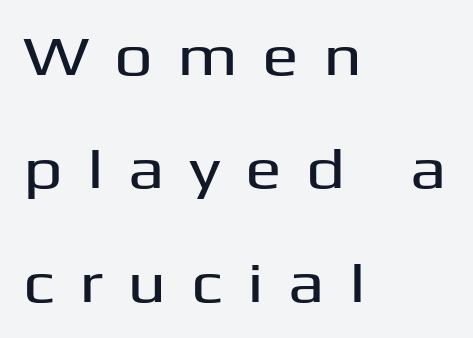
The image shows 55 px wide sans-serif type, upright; set left-aligned, loose line spacing (2.06x), unusually wide letter spacing (+0.44 em), not underlined; medium stroke contrast and a medium x-height.
